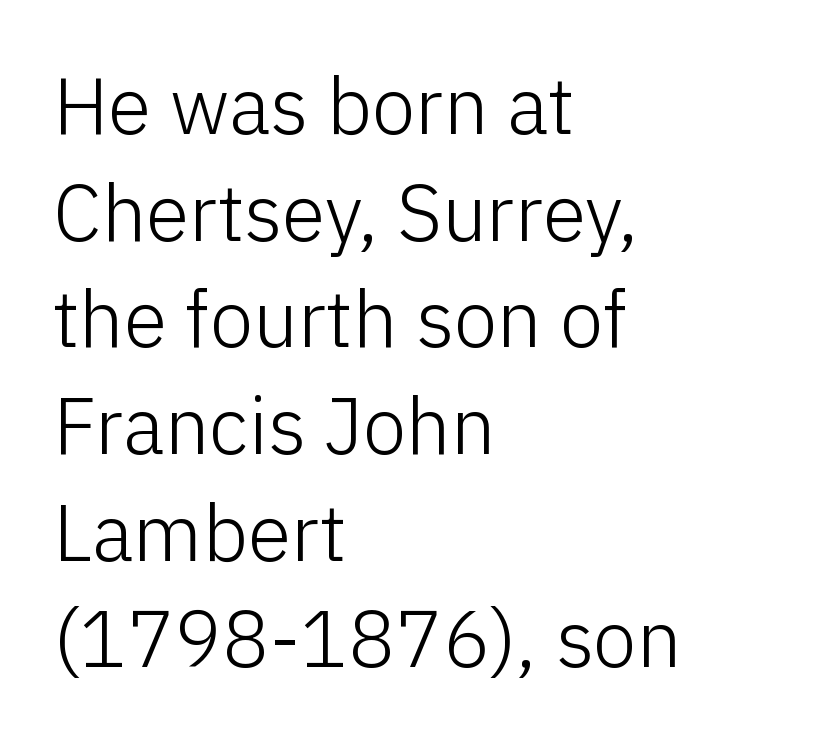
These lines are set flush left with a ragged right edge. The letters look calm and open, with moderate or lighter stems. The glyphs in this specimen are sans serif. Descenders hang freely into open space. The line-height multiplier appears to be the usual default. You can tell it's not italic because the verticals are truly vertical.
